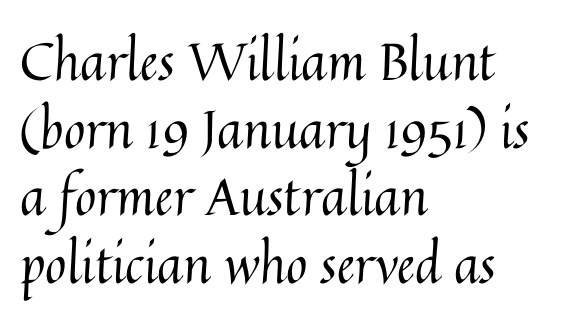
Each letter keeps its own natural width here, so spacing adapts to shape. The face looks like a standard text weight, possibly lighter. The type is set solid horizontally, with unmodified tracking. Each row of text sits above clean, open space. If you measured baseline to baseline, you'd find a middling distance.
